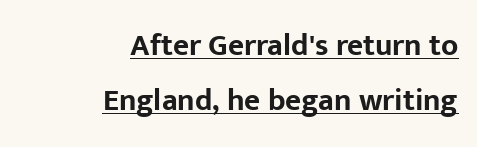
Caption: lettering with a line underneath. Examine the stroke ends and you'll find no serifs. All the whitespace from short lines collects on the left. The letterforms sit shoulder to shoulder at normal distance. This sample has the flowing, uneven cadence of proportional lettering. This is the regular roman posture of the typeface.
